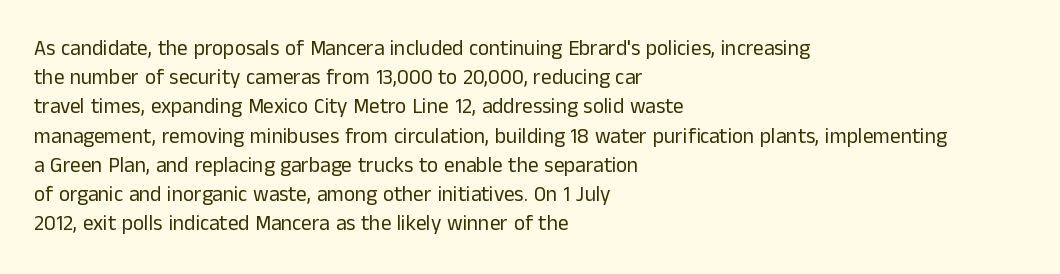
{"italic": "no", "bold": "no", "underline": "no", "align": "left", "line_spacing": "normal", "line_spacing_ratio": 1.39, "letter_spacing": "normal", "letter_spacing_em": 0.0, "glyph_px": 21}
